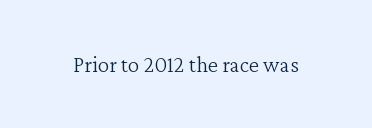
The image shows 23 px text type, upright; set normal letter spacing, not underlined.
